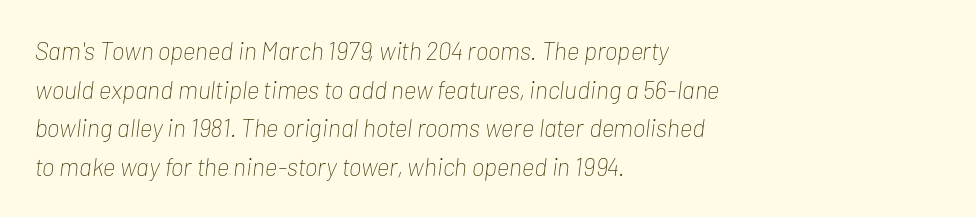
{"italic": "yes", "lean": "right", "slant_degrees": 7, "bold": "no", "underline": "no", "align": "left", "line_spacing": "normal", "line_spacing_ratio": 1.55, "letter_spacing": "normal", "letter_spacing_em": 0.0, "glyph_px": 25}
